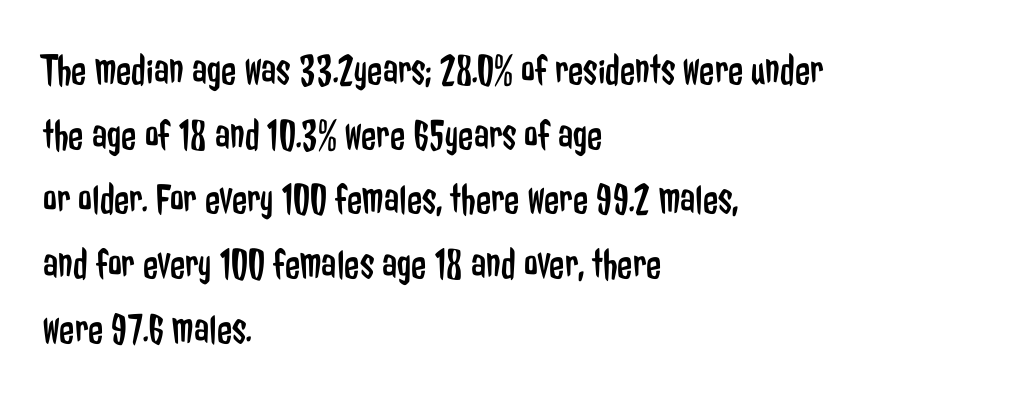
Q: Is the text bold? A: No.
Q: Is the text italic (slanted)? A: No, it is upright.
Q: Is the typeface a serif or a sans-serif typeface? A: Sans-serif.
Q: Is the text underlined? A: No.
Q: How is the paragraph aligned? A: Left-aligned.
Q: Is the spacing between letters normal or unusually wide? A: Normal.
Q: Is the spacing between lines tight, normal or loose? A: Normal.
Q: Width (condensed, normal, or wide)? A: Condensed.
Q: Stroke contrast? A: Low.
Q: x-height? A: Medium.
Q: Monospaced? A: No.
